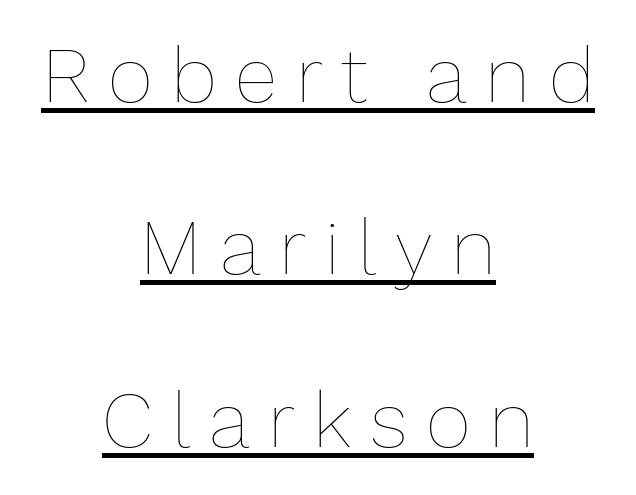
Q: Is the text bold? A: No.
Q: Is the text italic (slanted)? A: No, it is upright.
Q: Is the text underlined? A: Yes.
Q: How is the paragraph aligned? A: Centered.
Q: Is the spacing between letters normal or unusually wide? A: Unusually wide.
Q: Is the spacing between lines tight, normal or loose? A: Loose.
Q: Width (condensed, normal, or wide)? A: Normal.
Q: Stroke contrast? A: Low.
Q: x-height? A: Medium.
Q: Monospaced? A: No.
